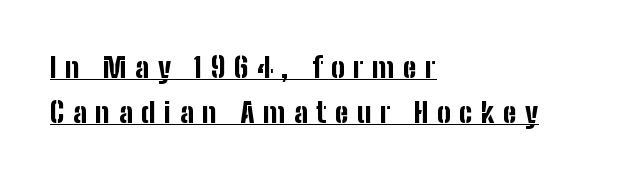
Q: Is the text bold? A: Yes.
Q: Is the text italic (slanted)? A: No, it is upright.
Q: Is the typeface a serif or a sans-serif typeface? A: Sans-serif.
Q: Is the text underlined? A: Yes.
Q: How is the paragraph aligned? A: Left-aligned.
Q: Is the spacing between letters normal or unusually wide? A: Unusually wide.
Q: Is the spacing between lines tight, normal or loose? A: Normal.
Q: Width (condensed, normal, or wide)? A: Condensed.
Q: Stroke contrast? A: Low.
Q: x-height? A: Medium.
Q: Monospaced? A: No.
